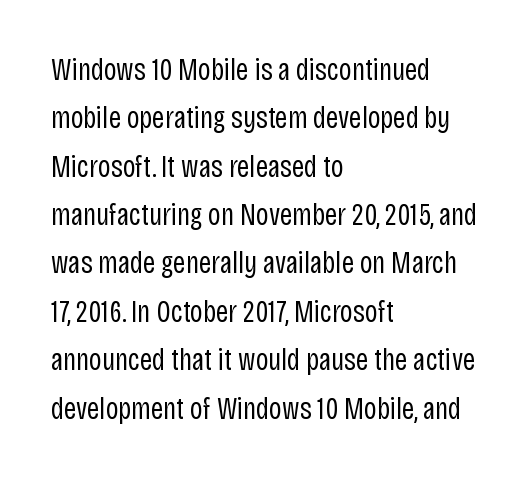
Q: Is the text bold? A: No.
Q: Is the text italic (slanted)? A: No, it is upright.
Q: Is the typeface a serif or a sans-serif typeface? A: Sans-serif.
Q: Is the text underlined? A: No.
Q: How is the paragraph aligned? A: Left-aligned.
Q: Is the spacing between letters normal or unusually wide? A: Normal.
Q: Is the spacing between lines tight, normal or loose? A: Normal.
Q: Width (condensed, normal, or wide)? A: Condensed.
Q: Stroke contrast? A: Low.
Q: x-height? A: Large.
Q: Monospaced? A: No.
